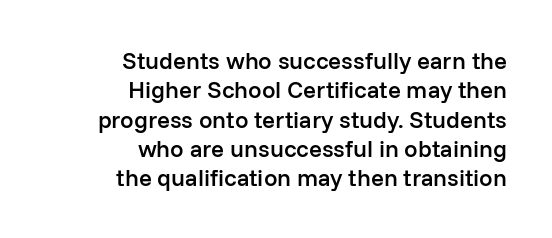
The image shows 24 px text type, upright; set right-aligned, line spacing 1.22x, normal letter spacing, not underlined.
